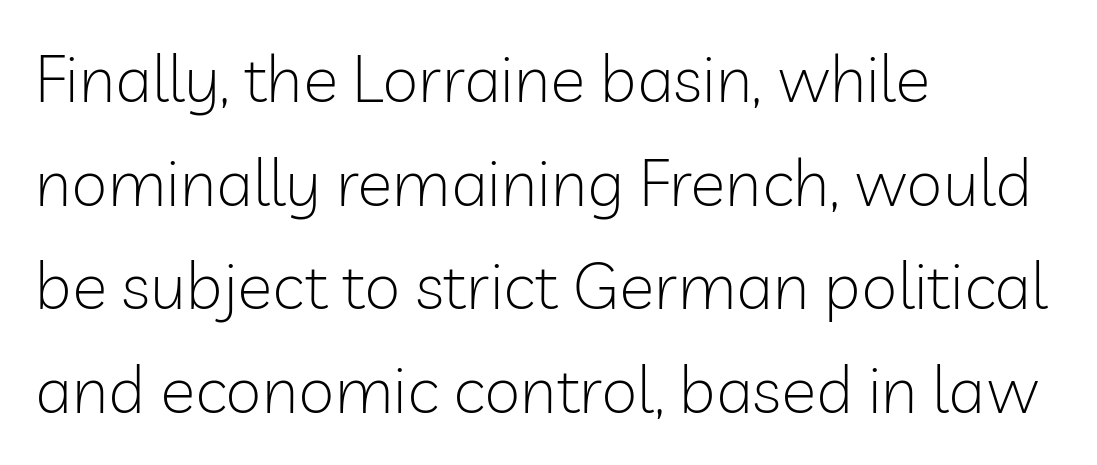
{"serif": "no", "italic": "no", "bold": "no", "weight": "light", "width": "normal", "stroke_contrast": "low", "x_height": "medium", "monospaced": "no", "underline": "no", "align": "left", "line_spacing": "normal", "line_spacing_ratio": 1.57, "letter_spacing": "normal", "letter_spacing_em": 0.0, "glyph_px": 66}
